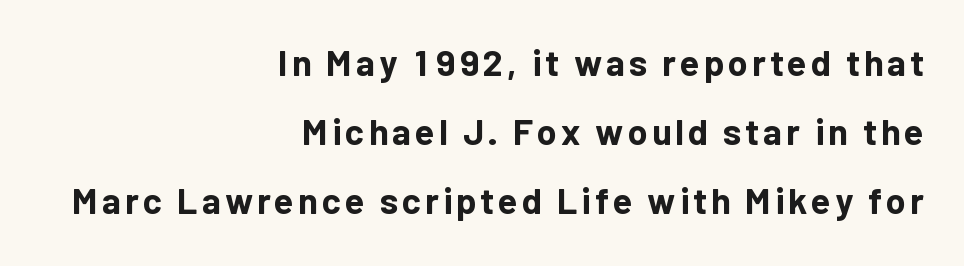
Q: Is the text bold? A: Yes.
Q: Is the text italic (slanted)? A: No, it is upright.
Q: Is the typeface a serif or a sans-serif typeface? A: Sans-serif.
Q: Is the text underlined? A: No.
Q: How is the paragraph aligned? A: Right-aligned.
Q: Is the spacing between lines tight, normal or loose? A: Loose.
Q: Width (condensed, normal, or wide)? A: Normal.
Q: Stroke contrast? A: Low.
Q: x-height? A: Medium.
Q: Monospaced? A: No.
